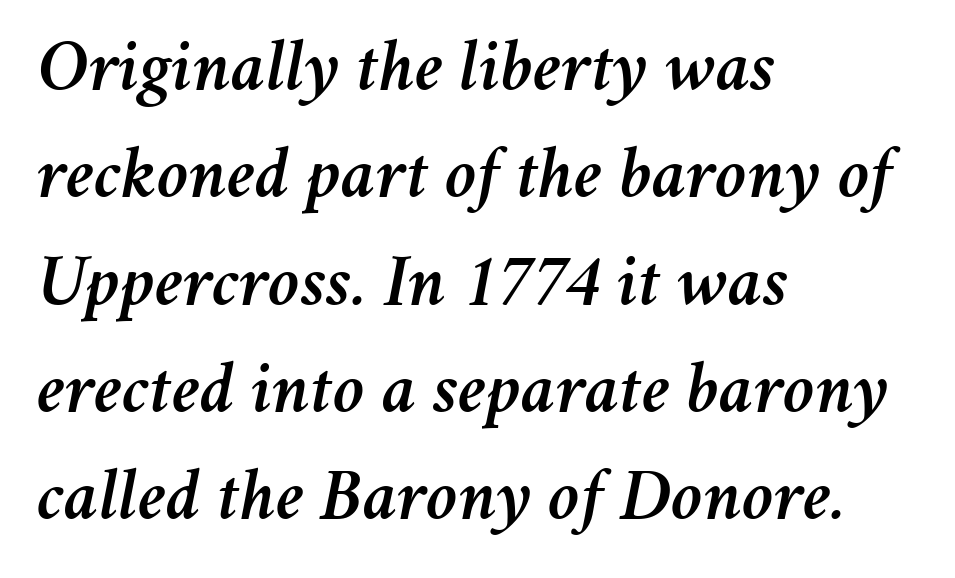
Caption: multi-line text, flush left, ragged right. Anything drawn beneath the words? Only blank space. An italicized treatment has been applied to the whole sample. The gaps between neighbouring characters are ordinary and unremarkable.
